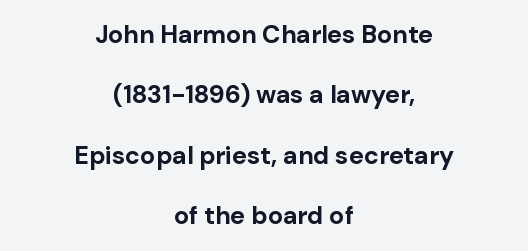
The image shows 25 px bold type, upright; set centered, loose line spacing (2.42x), normal letter spacing, not underlined.
